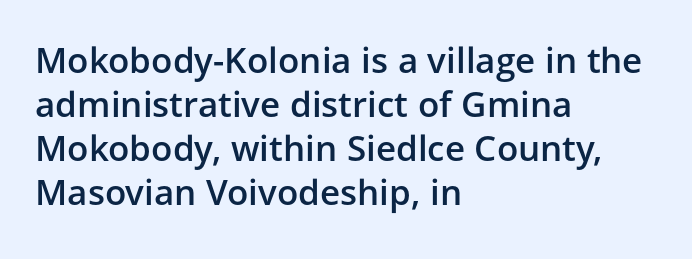
Q: Is the text bold? A: Semi-bold.
Q: Is the text italic (slanted)? A: No, it is upright.
Q: Is the typeface a serif or a sans-serif typeface? A: Sans-serif.
Q: Is the text underlined? A: No.
Q: How is the paragraph aligned? A: Left-aligned.
Q: Is the spacing between letters normal or unusually wide? A: Normal.
Q: Is the spacing between lines tight, normal or loose? A: Normal.
Q: Width (condensed, normal, or wide)? A: Normal.
Q: Stroke contrast? A: Low.
Q: x-height? A: Medium.
Q: Monospaced? A: No.
